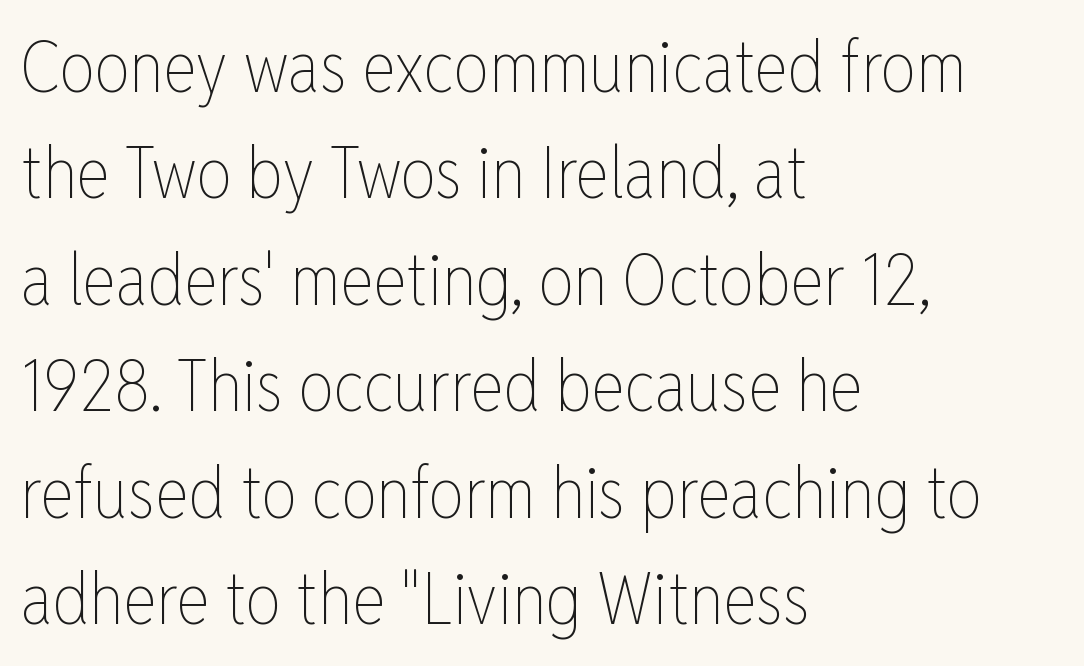
{"italic": "no", "bold": "no", "weight": "thin", "width": "condensed", "stroke_contrast": "low", "x_height": "medium", "monospaced": "no", "underline": "no", "align": "left", "line_spacing": "normal", "line_spacing_ratio": 1.5, "letter_spacing": "normal", "letter_spacing_em": 0.0, "glyph_px": 71}
